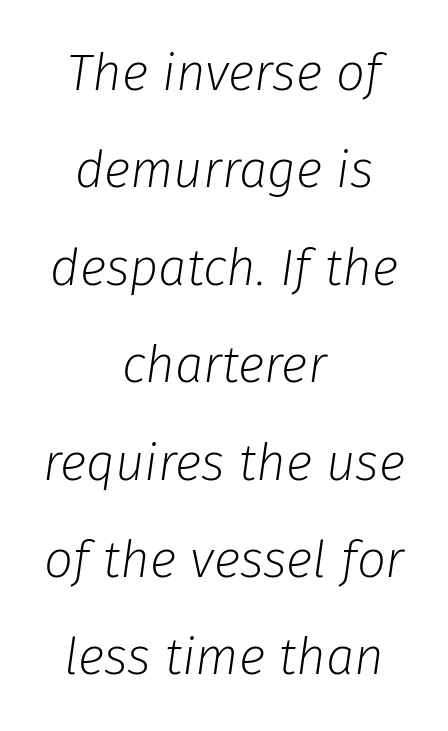
Q: Is the text bold? A: No.
Q: Is the text italic (slanted)? A: Yes, it leans right by about 8 degrees.
Q: Is the text underlined? A: No.
Q: How is the paragraph aligned? A: Centered.
Q: Is the spacing between letters normal or unusually wide? A: Normal.
Q: Is the spacing between lines tight, normal or loose? A: Loose.
Q: Width (condensed, normal, or wide)? A: Normal.
Q: Stroke contrast? A: Low.
Q: x-height? A: Medium.
Q: Monospaced? A: No.
